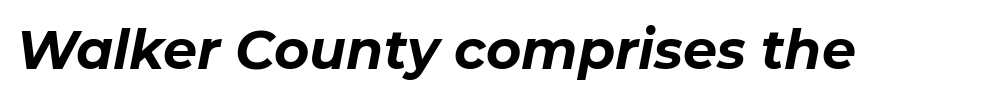
The baseline area is clear. Weight check: bold — yes, fully. What stands out about the letter spacing? Nothing — it is the standard amount. Posture: slanted. Looks like regular typesetting: each glyph gets only the width it needs.
